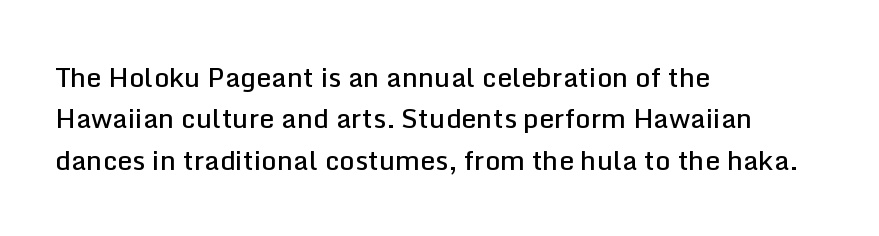
{"italic": "no", "bold": "semi", "underline": "no", "align": "left", "line_spacing": "normal", "line_spacing_ratio": 1.53, "letter_spacing": "normal", "letter_spacing_em": 0.0, "glyph_px": 27}
